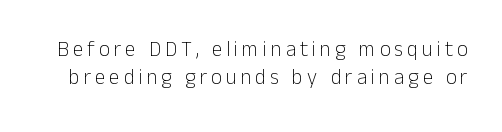
Q: Is the text bold? A: No.
Q: Is the text italic (slanted)? A: No, it is upright.
Q: Is the text underlined? A: No.
Q: Is the spacing between lines tight, normal or loose? A: Normal.
